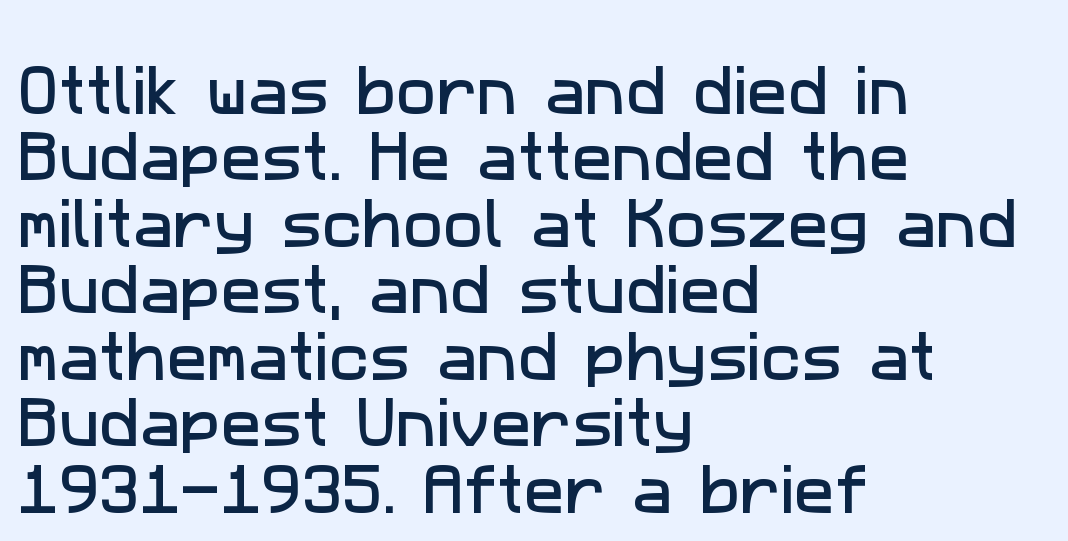
Q: Is the typeface a serif or a sans-serif typeface? A: Sans-serif.
Q: Is the text underlined? A: No.
Q: How is the paragraph aligned? A: Left-aligned.
Q: Is the spacing between letters normal or unusually wide? A: Normal.
Q: Width (condensed, normal, or wide)? A: Normal.
Q: Stroke contrast? A: Low.
Q: x-height? A: Medium.
Q: Monospaced? A: No.
